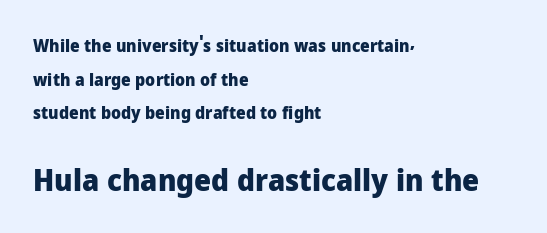
The specimen reads as upright at a glance. The rendering uses natural spacing where letterforms have individual widths. Stroke terminals: plain, sans-serif. A student would call this left alignment; a typographer would say flush left, rag right. Honestly, the rows look like they've been pulled way apart.
